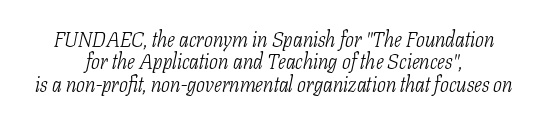
Q: Is the text bold? A: No.
Q: Is the text italic (slanted)? A: Yes, it leans right by about 11 degrees.
Q: Is the text underlined? A: No.
Q: How is the paragraph aligned? A: Centered.
Q: Is the spacing between letters normal or unusually wide? A: Normal.
Q: Is the spacing between lines tight, normal or loose? A: Tight.
